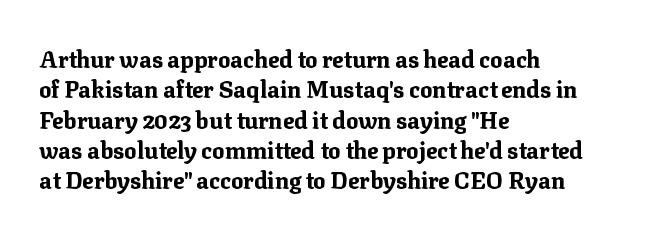
{"italic": "no", "bold": "yes", "underline": "no", "align": "left", "line_spacing": "normal", "line_spacing_ratio": 1.32, "letter_spacing": "normal", "letter_spacing_em": 0.0, "glyph_px": 23}
